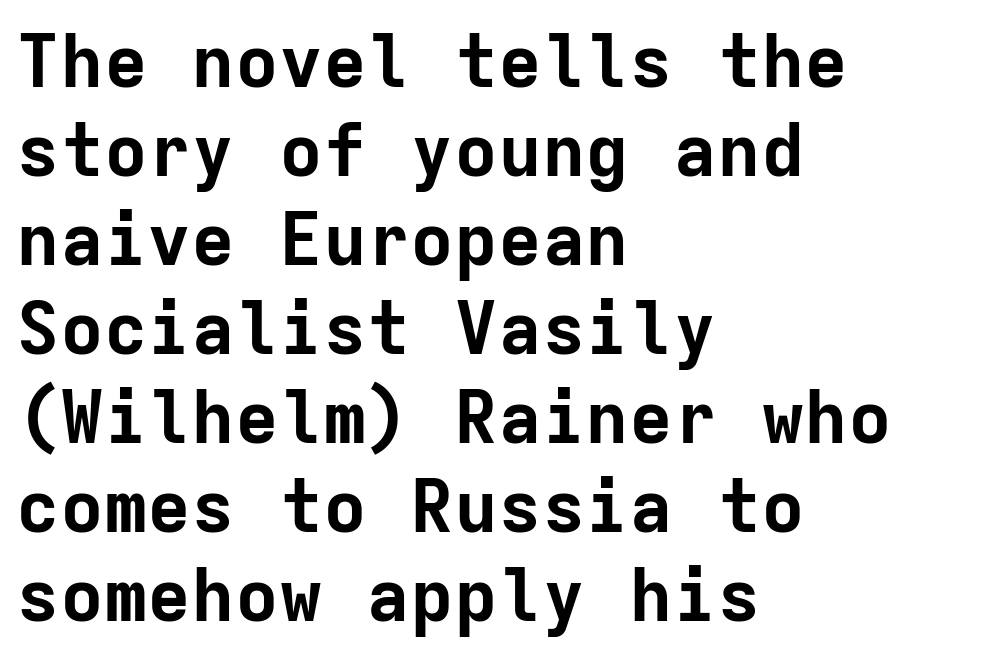
The image shows 73 px bold sans-serif type, upright, monospaced; set left-aligned, line spacing 1.22x, normal letter spacing, not underlined; low stroke contrast and a medium x-height.
